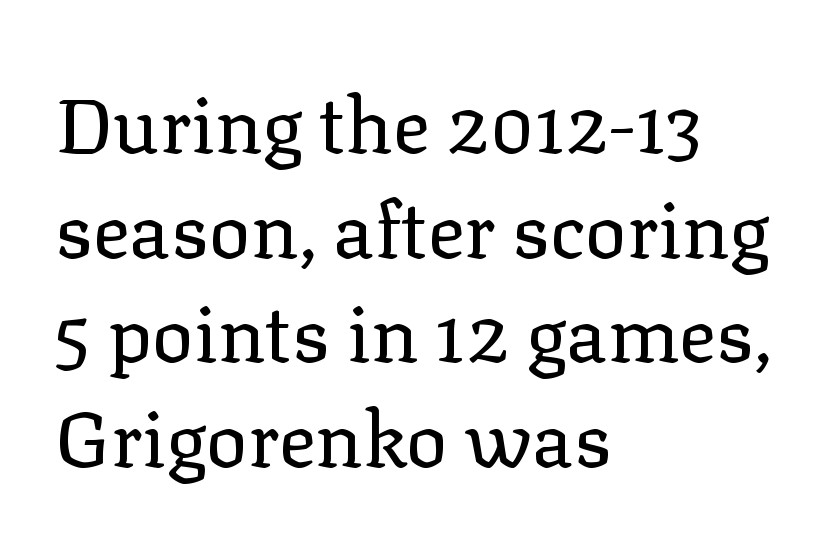
The image shows 78 px regular-weight serif type, upright; set left-aligned, normal line spacing (1.34x), normal letter spacing, not underlined; low stroke contrast and a medium x-height.
